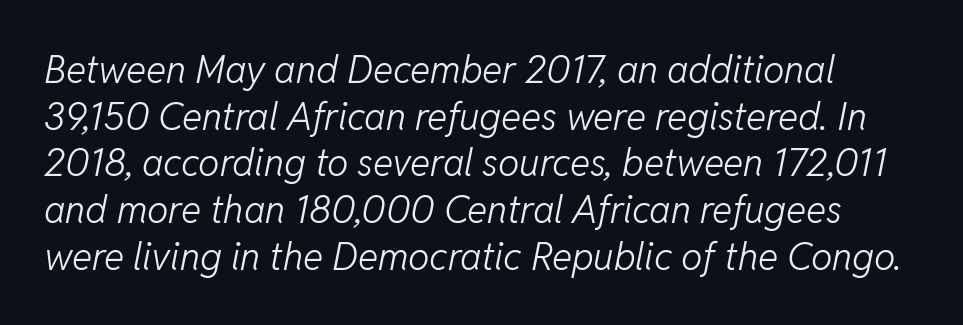
The font sits on the lighter half of the weight spectrum, regular included. These lines are rendered in a variable-pitch font. Bare-footed words on every line. These lines were composed using italics. The type is set solid horizontally, with unmodified tracking.
